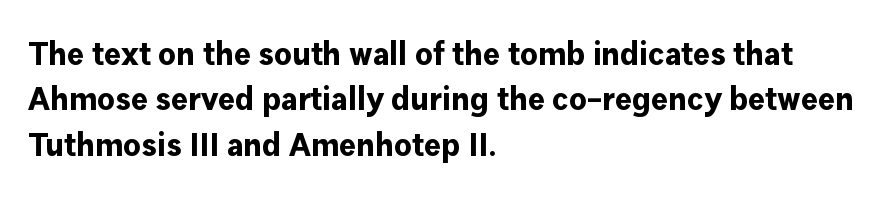
Q: Is the text bold? A: Yes.
Q: Is the text italic (slanted)? A: No, it is upright.
Q: Is the typeface a serif or a sans-serif typeface? A: Sans-serif.
Q: Is the text underlined? A: No.
Q: How is the paragraph aligned? A: Left-aligned.
Q: Is the spacing between letters normal or unusually wide? A: Normal.
Q: Is the spacing between lines tight, normal or loose? A: Normal.
Q: Width (condensed, normal, or wide)? A: Normal.
Q: Stroke contrast? A: Low.
Q: x-height? A: Medium.
Q: Monospaced? A: No.
